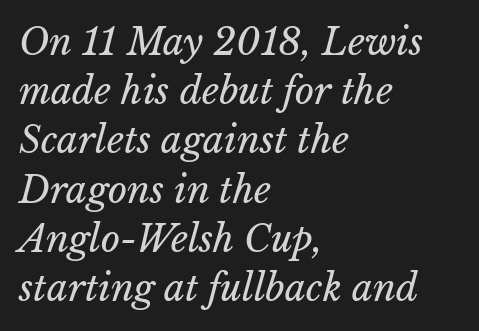
{"italic": "yes", "lean": "right", "slant_degrees": 15, "bold": "no", "weight": "regular", "width": "normal", "stroke_contrast": "low", "x_height": "medium", "monospaced": "no", "underline": "no", "align": "left", "line_spacing": "normal", "line_spacing_ratio": 1.33, "letter_spacing": "normal", "letter_spacing_em": 0.0, "glyph_px": 37}
